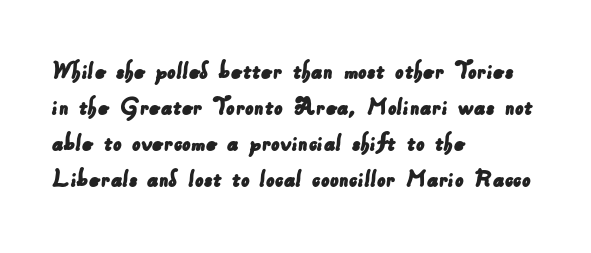
Q: Is the text underlined? A: No.
Q: How is the paragraph aligned? A: Left-aligned.
Q: Is the spacing between letters normal or unusually wide? A: Normal.
Q: Is the spacing between lines tight, normal or loose? A: Normal.
